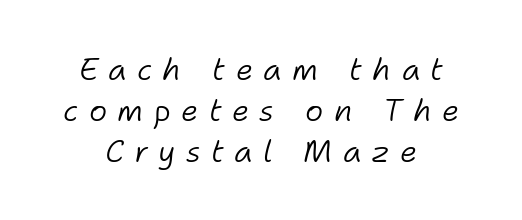
Q: Is the text bold? A: No.
Q: Is the text italic (slanted)? A: Yes, it leans right by about 11 degrees.
Q: Is the text underlined? A: No.
Q: How is the paragraph aligned? A: Centered.
Q: Is the spacing between letters normal or unusually wide? A: Unusually wide.
Q: Is the spacing between lines tight, normal or loose? A: Normal.
Q: Width (condensed, normal, or wide)? A: Normal.
Q: Stroke contrast? A: Low.
Q: x-height? A: Medium.
Q: Monospaced? A: No.
